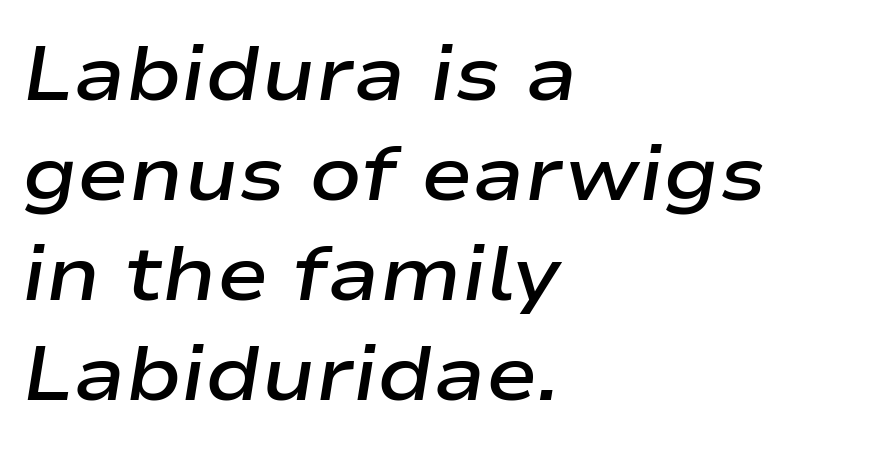
The image shows 77 px semibold, wide type, italic (leaning right); set left-aligned, normal line spacing (1.3x), normal letter spacing, not underlined; low stroke contrast and a medium x-height.
